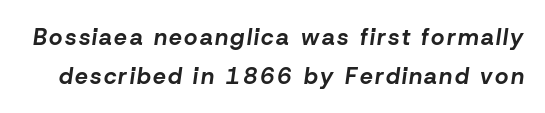
The image shows 23 px bold type, italic (leaning right); set normal line spacing (1.69x), not underlined.
